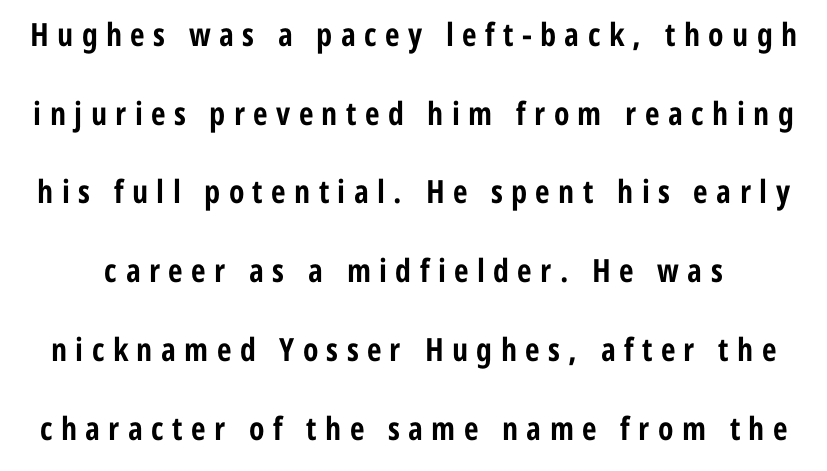
Q: Is the text bold? A: Yes.
Q: Is the text italic (slanted)? A: No, it is upright.
Q: Is the typeface a serif or a sans-serif typeface? A: Sans-serif.
Q: Is the text underlined? A: No.
Q: Is the spacing between letters normal or unusually wide? A: Unusually wide.
Q: Is the spacing between lines tight, normal or loose? A: Loose.
Q: Width (condensed, normal, or wide)? A: Condensed.
Q: Stroke contrast? A: Low.
Q: x-height? A: Medium.
Q: Monospaced? A: No.
